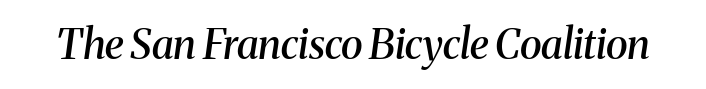
{"serif": "yes", "italic": "yes", "lean": "right", "slant_degrees": 8, "bold": "semi", "weight": "semibold", "width": "normal", "stroke_contrast": "medium", "x_height": "medium", "monospaced": "no", "underline": "no", "letter_spacing": "normal", "letter_spacing_em": 0.0, "glyph_px": 41}
